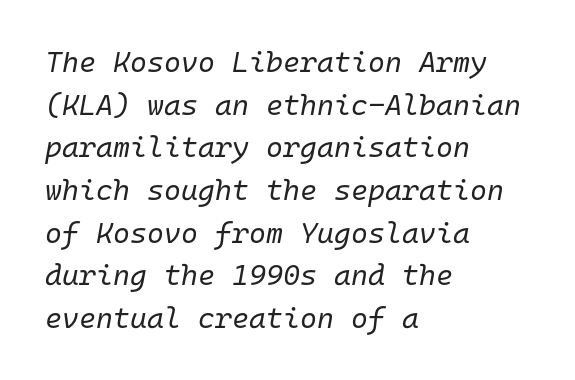
The foot of each line stays bare and open. Does the leading feel generous? No, just average. Tracking here is standard; glyphs follow each other at the usual distance. The setting favours the left margin, as ordinary paragraphs usually do.
